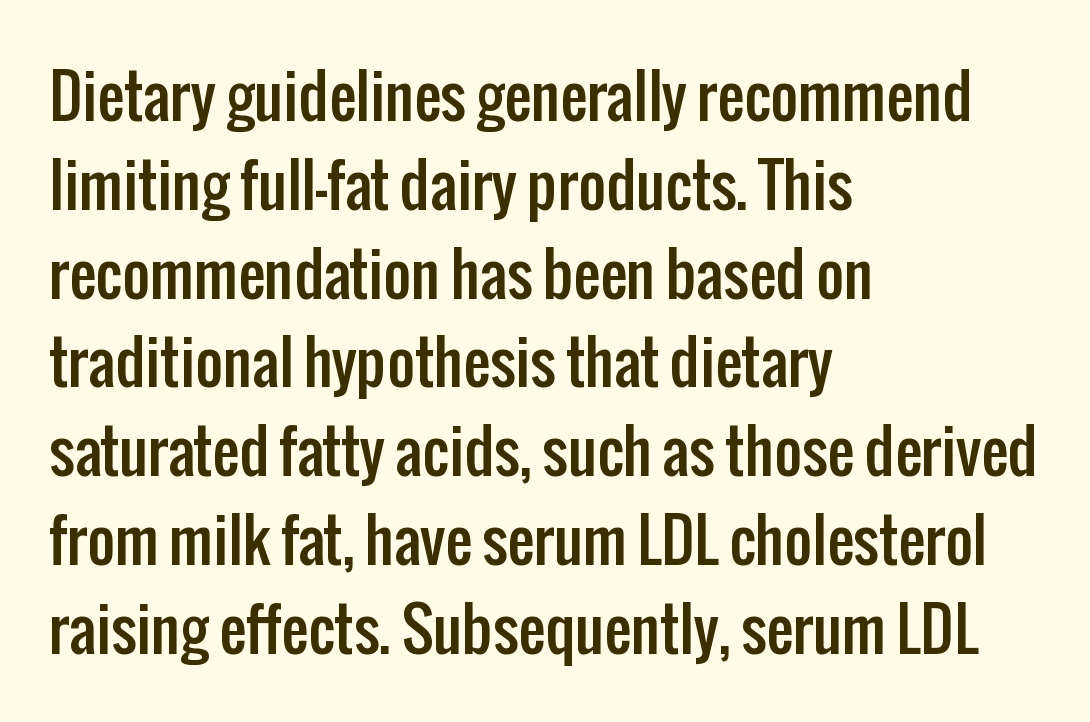
The image shows 60 px condensed sans-serif type, upright; set left-aligned, normal line spacing (1.48x), normal letter spacing, not underlined; low stroke contrast and a medium x-height.
